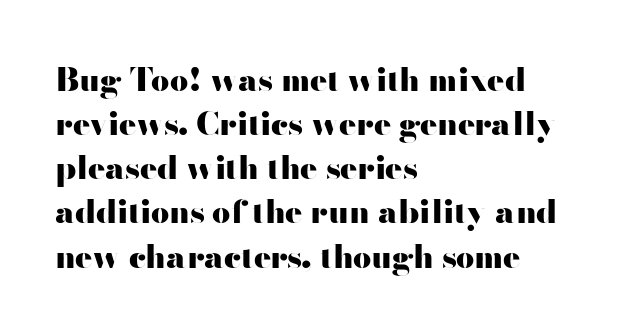
Q: Is the text bold? A: Yes.
Q: Is the text italic (slanted)? A: No, it is upright.
Q: Is the typeface a serif or a sans-serif typeface? A: Sans-serif.
Q: Is the text underlined? A: No.
Q: How is the paragraph aligned? A: Left-aligned.
Q: Is the spacing between letters normal or unusually wide? A: Normal.
Q: Is the spacing between lines tight, normal or loose? A: Normal.
Q: Width (condensed, normal, or wide)? A: Wide.
Q: Stroke contrast? A: High.
Q: x-height? A: Small.
Q: Monospaced? A: No.
